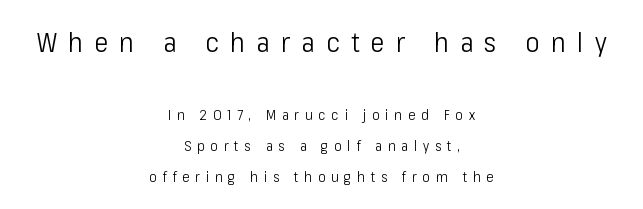
The image shows 27 px text type, upright; set centered, loose line spacing (2.22x), unusually wide letter spacing (+0.42 em), not underlined; the first (top) block is 1.93x larger.
